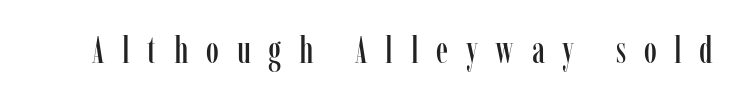
The image shows 37 px condensed serif type, upright; set unusually wide letter spacing (+0.48 em), not underlined; low stroke contrast and a medium x-height.
